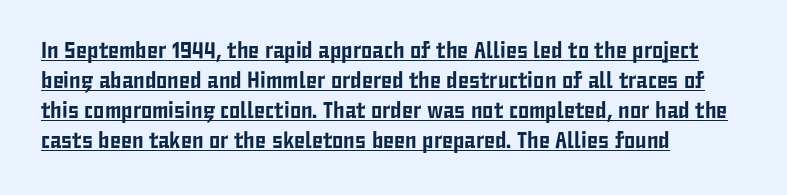
{"italic": "no", "underline": "yes", "align": "left", "line_spacing": "normal", "line_spacing_ratio": 1.31, "letter_spacing": "normal", "letter_spacing_em": 0.0, "glyph_px": 23}
